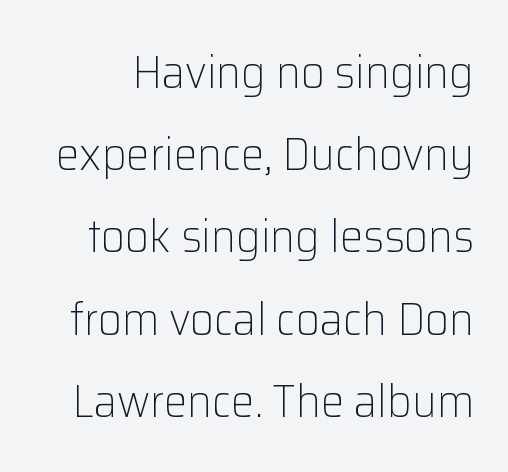
Every character sits straight up, as roman type does. Vertical stems look standard width or narrower in stroke. The space beneath each line is pristine and unruled. Nobody touched the tracking dial on this one. The rendering shows plain stroke endings on the letterforms — a sans-serif design. The rendering uses natural spacing where letterforms have individual widths.
